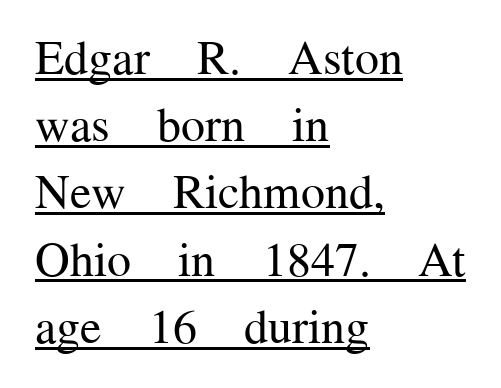
The image shows 48 px regular-weight serif type, upright; set left-aligned, normal line spacing (1.4x), normal letter spacing, underlined; medium stroke contrast and a medium x-height.
